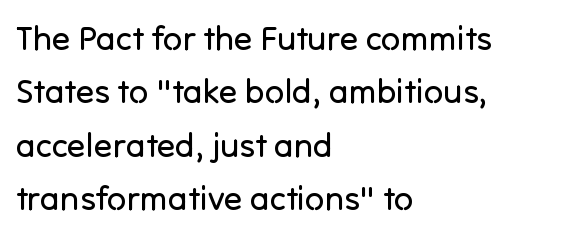
The image shows 34 px regular-weight sans-serif type, upright; set left-aligned, normal line spacing (1.57x), normal letter spacing, not underlined; low stroke contrast and a medium x-height.
